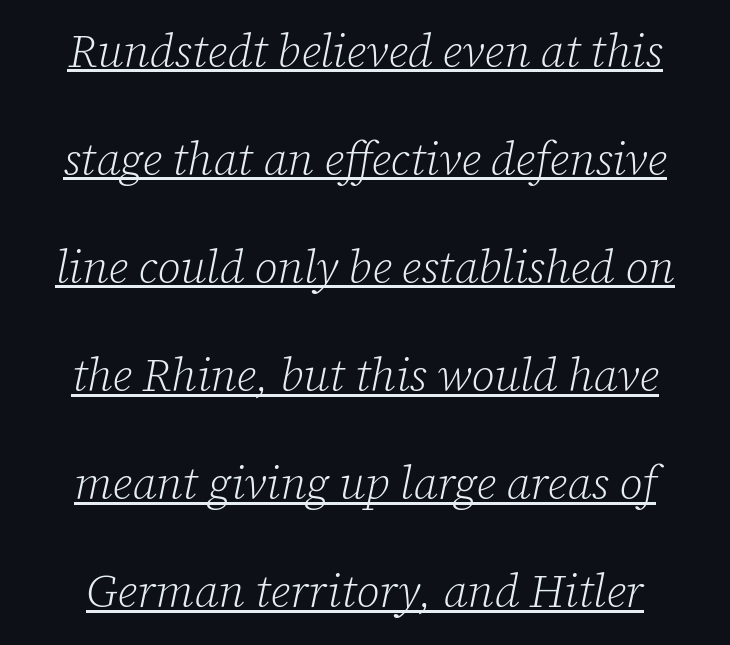
Visually the block forms a symmetrical silhouette, jagged on both flanks. The face used here is proportionally spaced, like ordinary book or web type. The whole block is typeset with a tilt. Stroke thickness stays within the range of a standard reading face or lighter.
